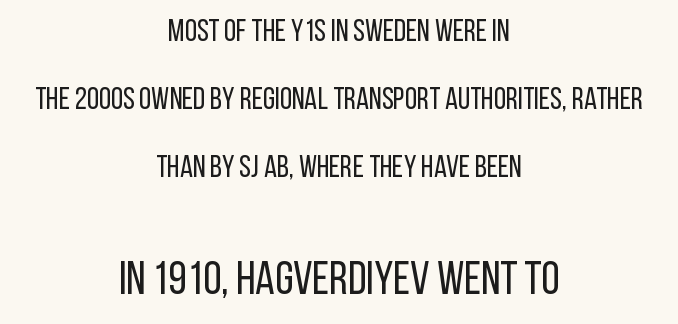
Q: Is the text bold? A: No.
Q: Is the text italic (slanted)? A: No, it is upright.
Q: Is the typeface a serif or a sans-serif typeface? A: Sans-serif.
Q: Is the text underlined? A: No.
Q: How is the paragraph aligned? A: Centered.
Q: Is the spacing between letters normal or unusually wide? A: Normal.
Q: Is the spacing between lines tight, normal or loose? A: Loose.
Q: Which block of text is set in a larger size, the first (top) or the second (bottom)? A: The second (bottom) one.
Q: Width (condensed, normal, or wide)? A: Condensed.
Q: Stroke contrast? A: Low.
Q: x-height? A: Large.
Q: Monospaced? A: No.
